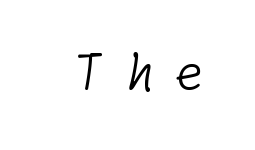
Examine the stroke ends and you'll find no serifs. The passage shown is not underscored anywhere. The horizontal fit of the characters is loose and conspicuously gappy. No heavy texture on the line: the type isn't bold.
